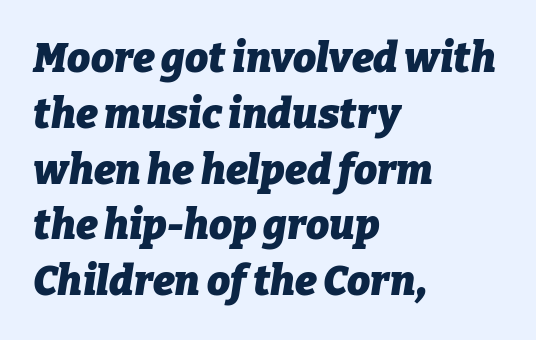
Q: Is the text bold? A: Yes.
Q: Is the text italic (slanted)? A: Yes, it leans right by about 9 degrees.
Q: Is the text underlined? A: No.
Q: How is the paragraph aligned? A: Left-aligned.
Q: Is the spacing between letters normal or unusually wide? A: Normal.
Q: Is the spacing between lines tight, normal or loose? A: Normal.
Q: Width (condensed, normal, or wide)? A: Normal.
Q: Stroke contrast? A: Low.
Q: x-height? A: Medium.
Q: Monospaced? A: No.
